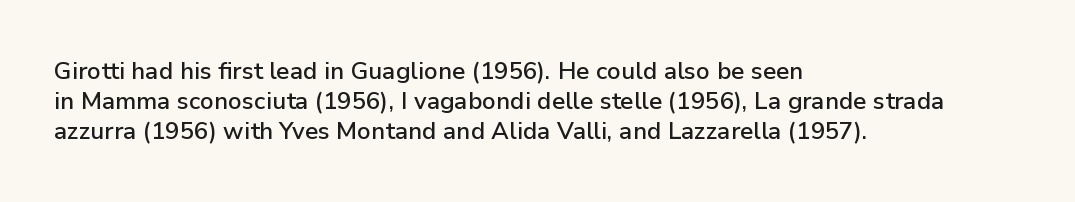
The lines in this sample share a left origin and differ only in where they stop. Tracking here is standard; glyphs follow each other at the usual distance. How would I describe the line gaps? Plain and ordinary. You can tell it's not italic because the verticals are truly vertical.
